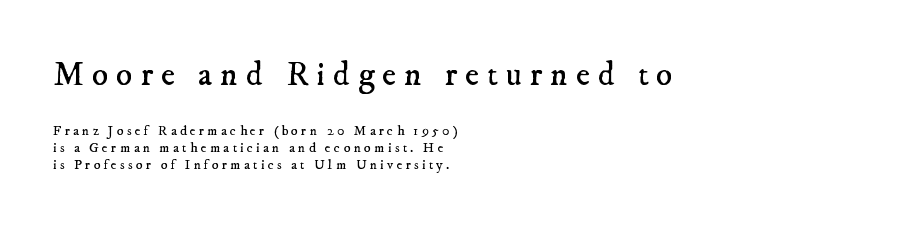
The image shows 34 px regular-weight serif type; set left-aligned, line spacing 1.23x, unusually wide letter spacing (+0.23 em), not underlined; the first (top) block is 2.43x larger; low stroke contrast and a small x-height.
